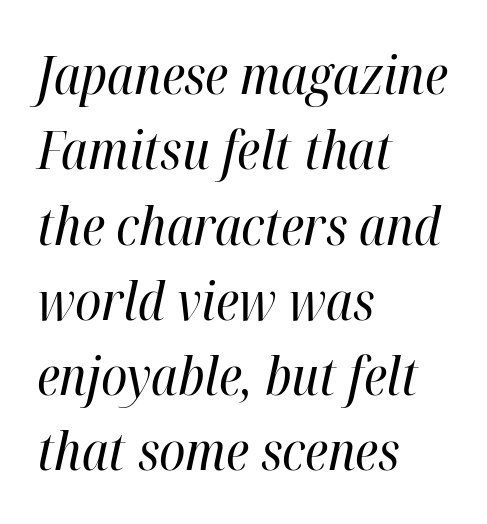
The image shows 53 px regular-weight, condensed type, italic (leaning right); set left-aligned, normal line spacing (1.42x), normal letter spacing, not underlined; high stroke contrast and a medium x-height.
